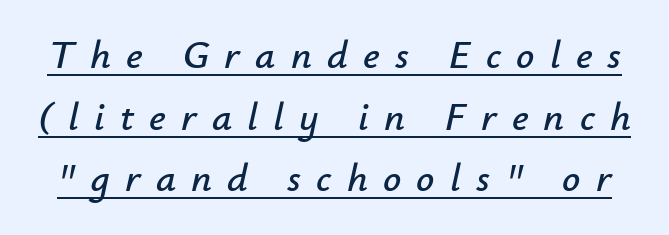
Q: Is the text italic (slanted)? A: Yes, it leans right by about 12 degrees.
Q: Is the text underlined? A: Yes.
Q: Is the spacing between letters normal or unusually wide? A: Unusually wide.
Q: Is the spacing between lines tight, normal or loose? A: Normal.
Q: Width (condensed, normal, or wide)? A: Normal.
Q: Stroke contrast? A: Low.
Q: x-height? A: Small.
Q: Monospaced? A: No.
